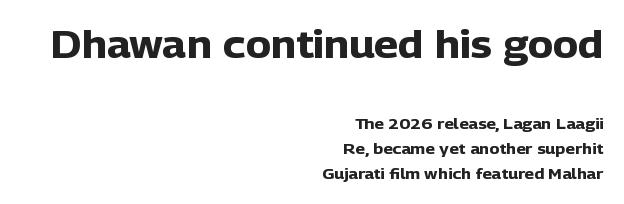
The image shows 38 px heavy sans-serif type, upright; set right-aligned, normal line spacing (1.65x), normal letter spacing, not underlined; the first (top) block is 2.53x larger; low stroke contrast and a medium x-height.
